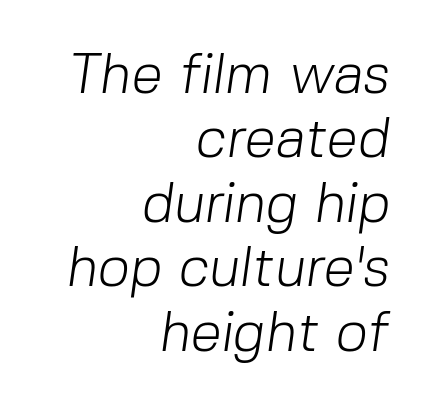
Q: Is the text bold? A: No.
Q: Is the typeface a serif or a sans-serif typeface? A: Sans-serif.
Q: Is the text underlined? A: No.
Q: How is the paragraph aligned? A: Right-aligned.
Q: Is the spacing between letters normal or unusually wide? A: Normal.
Q: Is the spacing between lines tight, normal or loose? A: Tight.
Q: Width (condensed, normal, or wide)? A: Normal.
Q: Stroke contrast? A: Low.
Q: x-height? A: Medium.
Q: Monospaced? A: No.
